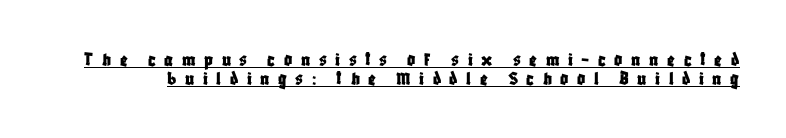
{"italic": "no", "underline": "yes", "line_spacing": "tight", "line_spacing_ratio": 0.96, "letter_spacing": "wide", "letter_spacing_em": 0.43, "glyph_px": 20}
